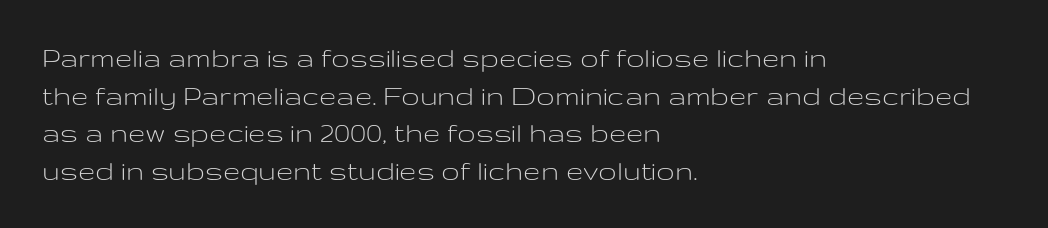
The image shows 31 px light, wide sans-serif type, upright; set left-aligned, line spacing 1.21x, normal letter spacing, not underlined; low stroke contrast and a medium x-height.
